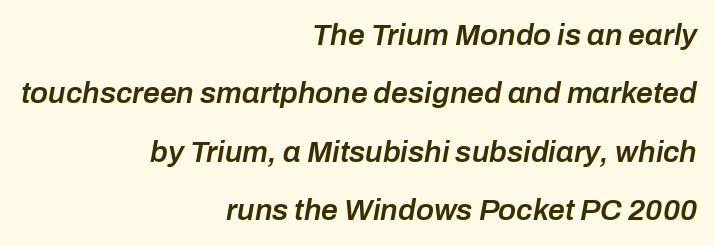
The image shows 30 px semibold type, italic (leaning right); set right-aligned, loose line spacing (1.95x), normal letter spacing, not underlined; low stroke contrast and a medium x-height.
